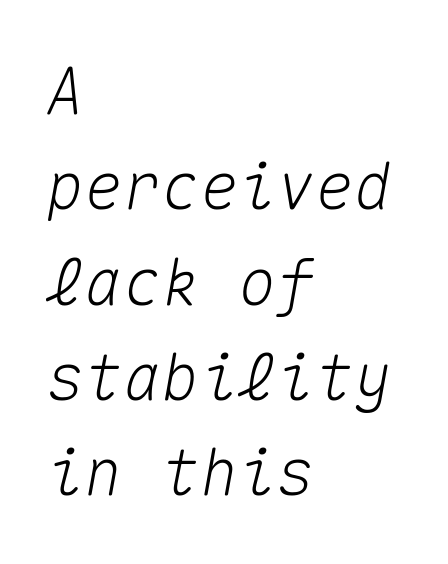
{"italic": "yes", "lean": "right", "slant_degrees": 10, "width": "normal", "stroke_contrast": "medium", "x_height": "medium", "monospaced": "yes", "underline": "no", "align": "left", "line_spacing": "normal", "line_spacing_ratio": 1.49, "letter_spacing": "normal", "letter_spacing_em": 0.0, "glyph_px": 64}
